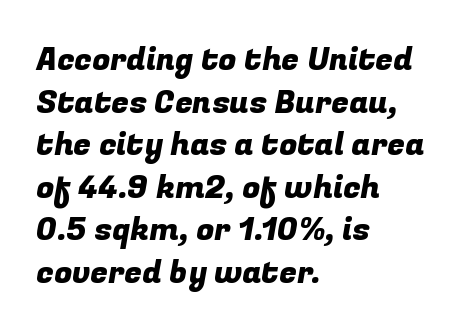
The image shows 32 px sans-serif type; set left-aligned, normal line spacing (1.33x), normal letter spacing, not underlined; low stroke contrast and a medium x-height.
